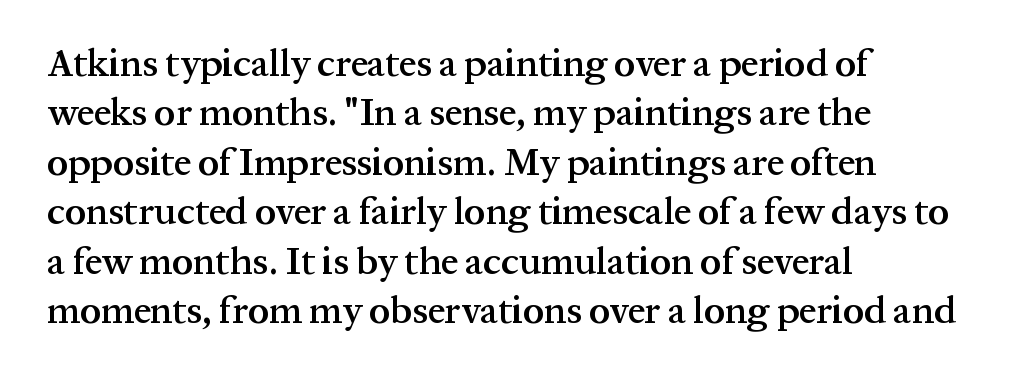
Q: Is the text bold? A: Semi-bold.
Q: Is the text italic (slanted)? A: No, it is upright.
Q: Is the typeface a serif or a sans-serif typeface? A: Serif.
Q: Is the text underlined? A: No.
Q: How is the paragraph aligned? A: Left-aligned.
Q: Is the spacing between letters normal or unusually wide? A: Normal.
Q: Is the spacing between lines tight, normal or loose? A: Normal.
Q: Width (condensed, normal, or wide)? A: Normal.
Q: Stroke contrast? A: Medium.
Q: x-height? A: Medium.
Q: Monospaced? A: No.
